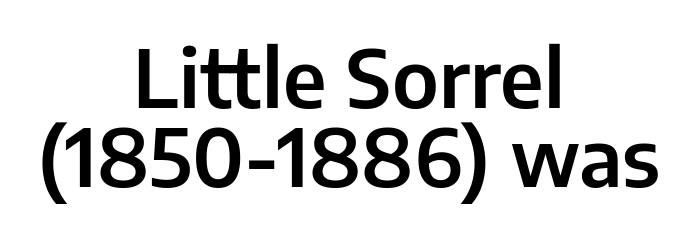
The image shows 80 px sans-serif type, upright; set centered, tight line spacing (0.99x), normal letter spacing, not underlined; low stroke contrast and a medium x-height.
